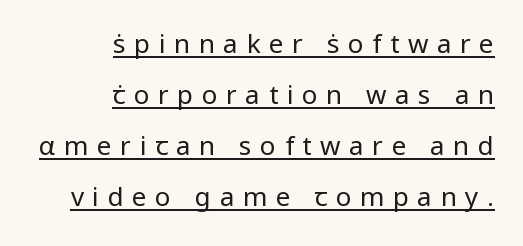
Q: Is the text bold? A: No.
Q: Is the text italic (slanted)? A: No, it is upright.
Q: Is the text underlined? A: Yes.
Q: How is the paragraph aligned? A: Right-aligned.
Q: Is the spacing between letters normal or unusually wide? A: Unusually wide.
Q: Is the spacing between lines tight, normal or loose? A: Loose.
